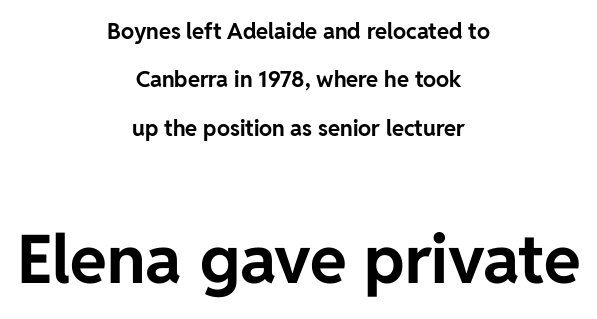
Q: Is the text bold? A: Yes.
Q: Is the text italic (slanted)? A: No, it is upright.
Q: Is the typeface a serif or a sans-serif typeface? A: Sans-serif.
Q: Is the text underlined? A: No.
Q: How is the paragraph aligned? A: Centered.
Q: Is the spacing between letters normal or unusually wide? A: Normal.
Q: Is the spacing between lines tight, normal or loose? A: Loose.
Q: Which block of text is set in a larger size, the first (top) or the second (bottom)? A: The second (bottom) one.
Q: Width (condensed, normal, or wide)? A: Normal.
Q: Stroke contrast? A: Low.
Q: x-height? A: Medium.
Q: Monospaced? A: No.
